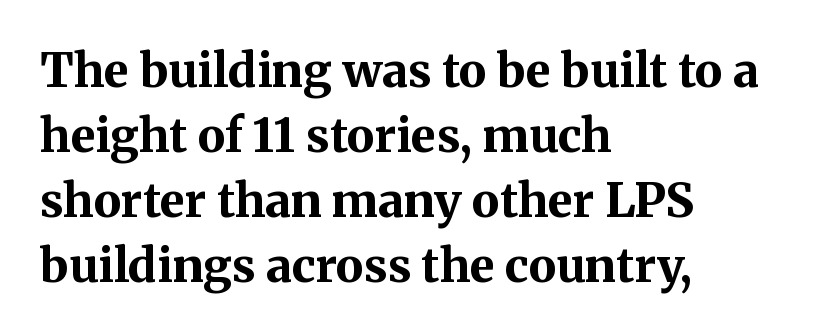
{"serif": "yes", "italic": "no", "bold": "yes", "weight": "bold", "width": "normal", "stroke_contrast": "medium", "x_height": "medium", "monospaced": "no", "underline": "no", "align": "left", "line_spacing": "normal", "line_spacing_ratio": 1.38, "letter_spacing": "normal", "letter_spacing_em": 0.0, "glyph_px": 47}
